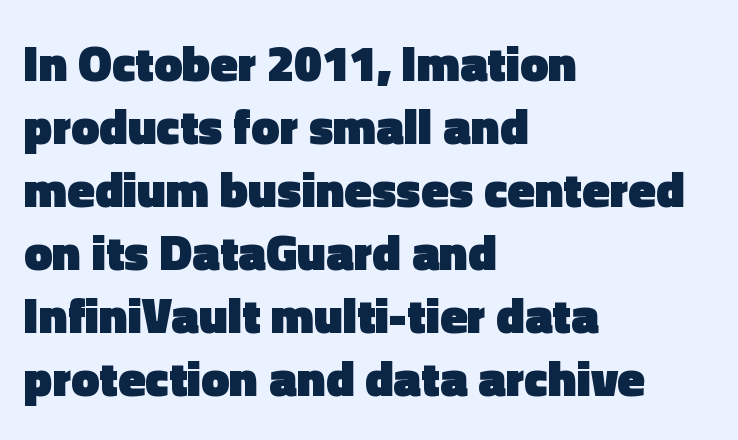
The image shows 50 px heavy sans-serif type, upright; set left-aligned, normal line spacing (1.26x), normal letter spacing, not underlined; a medium x-height.
